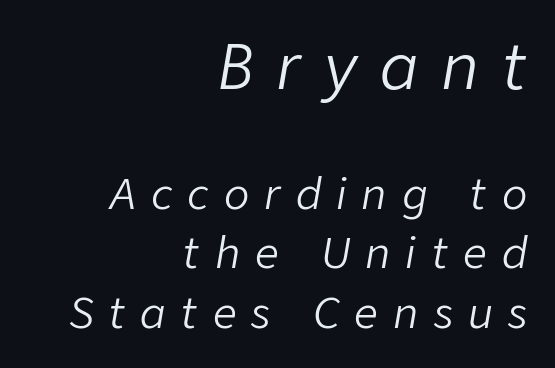
Q: Is the text bold? A: No.
Q: Is the text italic (slanted)? A: Yes, it leans right by about 9 degrees.
Q: Is the text underlined? A: No.
Q: How is the paragraph aligned? A: Right-aligned.
Q: Is the spacing between letters normal or unusually wide? A: Unusually wide.
Q: Is the spacing between lines tight, normal or loose? A: Normal.
Q: Which block of text is set in a larger size, the first (top) or the second (bottom)? A: The first (top) one.
Q: Width (condensed, normal, or wide)? A: Normal.
Q: Stroke contrast? A: Low.
Q: x-height? A: Medium.
Q: Monospaced? A: No.
